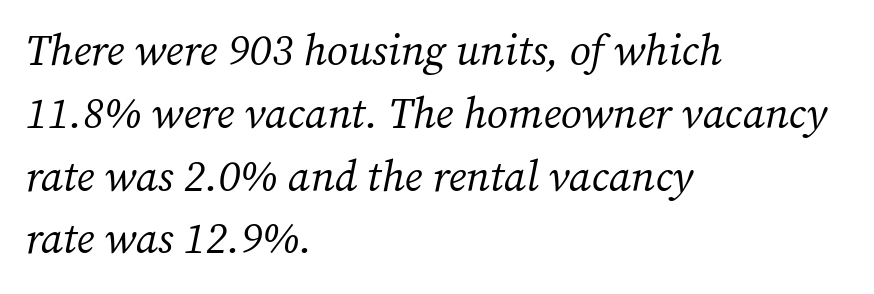
Q: Is the text bold? A: No.
Q: Is the text italic (slanted)? A: Yes, it leans right by about 12 degrees.
Q: Is the typeface a serif or a sans-serif typeface? A: Serif.
Q: Is the text underlined? A: No.
Q: How is the paragraph aligned? A: Left-aligned.
Q: Is the spacing between letters normal or unusually wide? A: Normal.
Q: Is the spacing between lines tight, normal or loose? A: Normal.
Q: Width (condensed, normal, or wide)? A: Normal.
Q: Stroke contrast? A: Medium.
Q: x-height? A: Medium.
Q: Monospaced? A: No.
